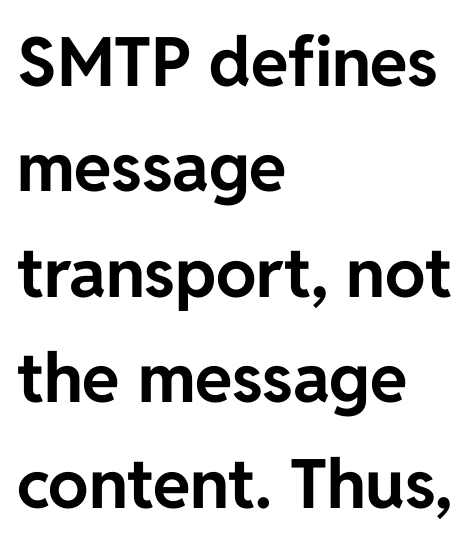
Q: Is the text bold? A: Yes.
Q: Is the text italic (slanted)? A: No, it is upright.
Q: Is the typeface a serif or a sans-serif typeface? A: Sans-serif.
Q: Is the text underlined? A: No.
Q: How is the paragraph aligned? A: Left-aligned.
Q: Is the spacing between letters normal or unusually wide? A: Normal.
Q: Is the spacing between lines tight, normal or loose? A: Normal.
Q: Width (condensed, normal, or wide)? A: Normal.
Q: Stroke contrast? A: Low.
Q: x-height? A: Medium.
Q: Monospaced? A: No.
